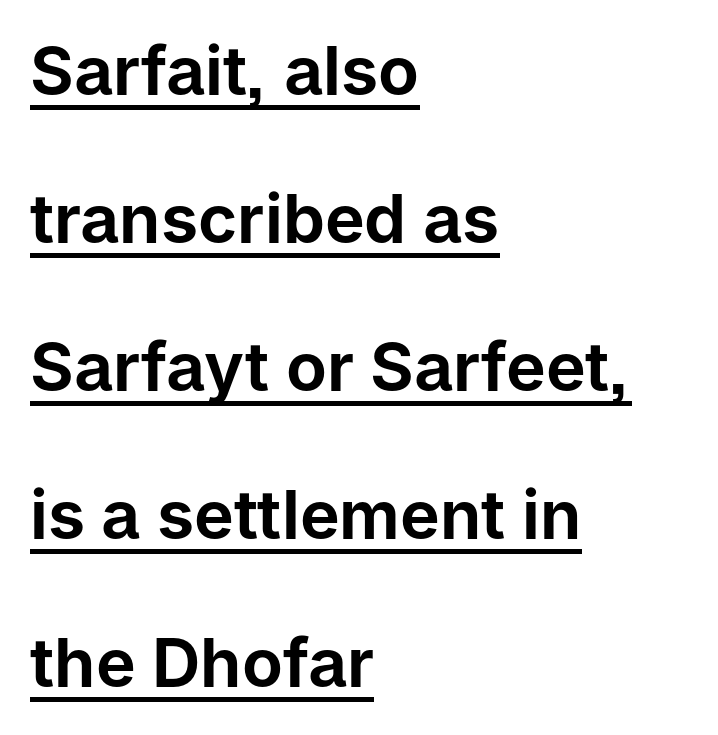
The image shows 67 px sans-serif type, upright; set left-aligned, loose line spacing (2.21x), normal letter spacing, underlined; low stroke contrast and a medium x-height.
